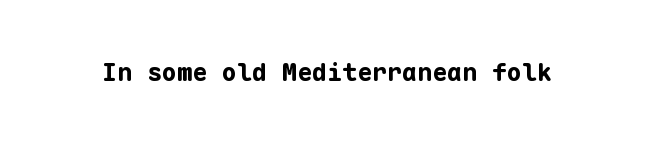
The image shows 25 px bold type, upright; set normal letter spacing, not underlined.
